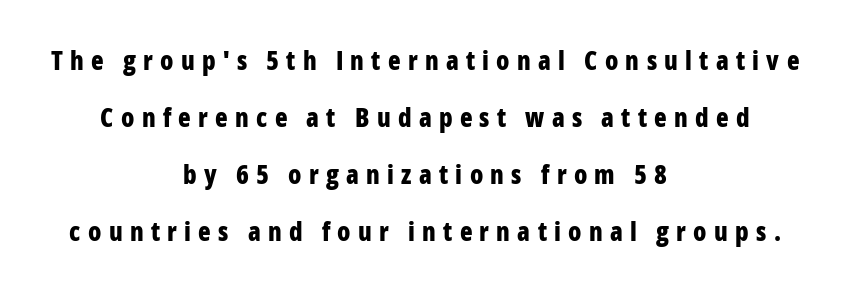
{"italic": "no", "bold": "yes", "underline": "no", "align": "center", "line_spacing": "loose", "line_spacing_ratio": 2.19, "letter_spacing": "wide", "letter_spacing_em": 0.28, "glyph_px": 26}
